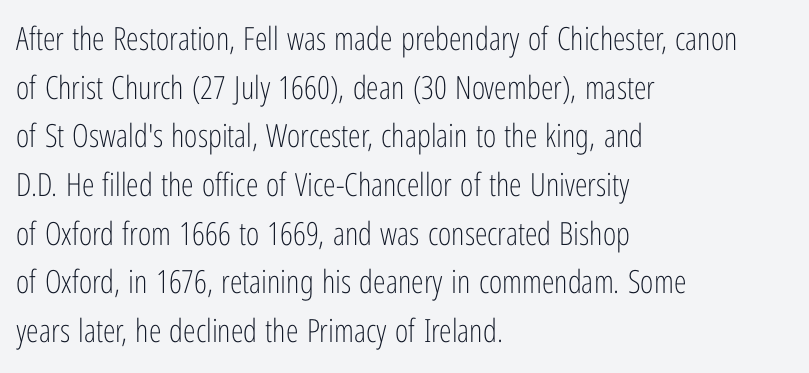
{"serif": "no", "italic": "no", "bold": "no", "weight": "light", "width": "condensed", "stroke_contrast": "low", "x_height": "medium", "monospaced": "no", "underline": "no", "align": "left", "line_spacing": "normal", "line_spacing_ratio": 1.52, "letter_spacing": "normal", "letter_spacing_em": 0.0, "glyph_px": 32}
